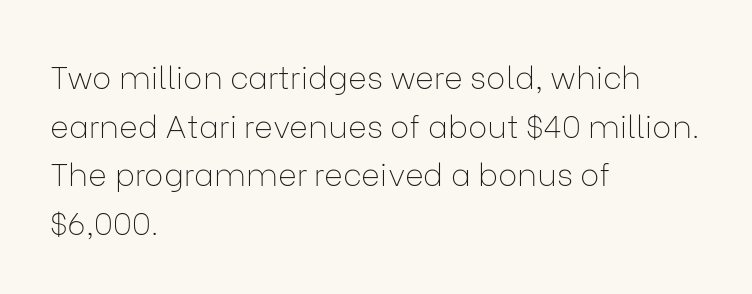
Rendered with straight, roman letterforms. Letter spacing: default. Here the designer chose a conventional face with non-uniform glyph widths. Does the type have serifs? No, each stem ends abruptly.
